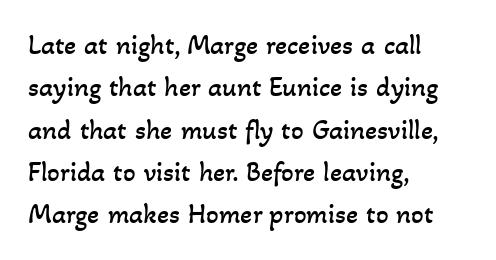
Q: Is the text bold? A: No.
Q: Is the text underlined? A: No.
Q: How is the paragraph aligned? A: Left-aligned.
Q: Is the spacing between letters normal or unusually wide? A: Normal.
Q: Is the spacing between lines tight, normal or loose? A: Normal.
Q: Width (condensed, normal, or wide)? A: Normal.
Q: Stroke contrast? A: Low.
Q: x-height? A: Small.
Q: Monospaced? A: No.
